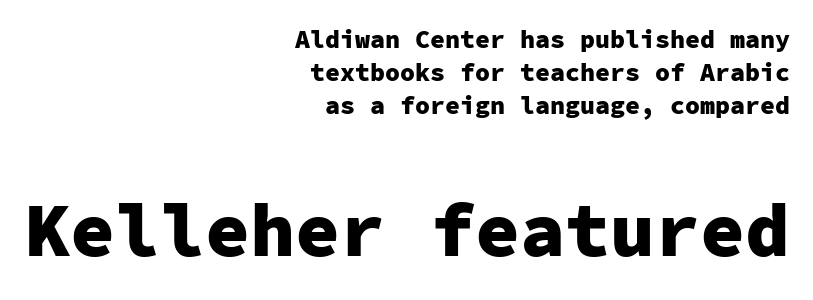
Q: Is the text bold? A: Yes.
Q: Is the text italic (slanted)? A: No, it is upright.
Q: Is the typeface a serif or a sans-serif typeface? A: Sans-serif.
Q: Is the text underlined? A: No.
Q: How is the paragraph aligned? A: Right-aligned.
Q: Is the spacing between letters normal or unusually wide? A: Normal.
Q: Is the spacing between lines tight, normal or loose? A: Normal.
Q: Which block of text is set in a larger size, the first (top) or the second (bottom)? A: The second (bottom) one.
Q: Width (condensed, normal, or wide)? A: Normal.
Q: Stroke contrast? A: Low.
Q: x-height? A: Medium.
Q: Monospaced? A: Yes.
